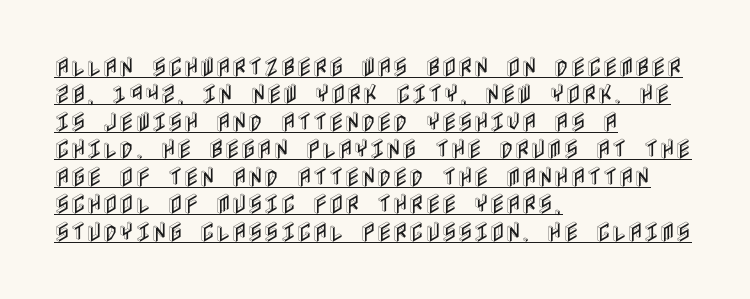
The image shows 22 px text type, upright; set left-aligned, normal line spacing (1.25x), normal letter spacing, underlined.
